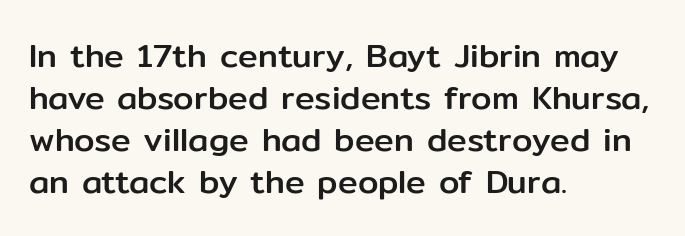
Q: Is the text italic (slanted)? A: No, it is upright.
Q: Is the typeface a serif or a sans-serif typeface? A: Sans-serif.
Q: Is the text underlined? A: No.
Q: How is the paragraph aligned? A: Left-aligned.
Q: Is the spacing between letters normal or unusually wide? A: Normal.
Q: Is the spacing between lines tight, normal or loose? A: Normal.
Q: Width (condensed, normal, or wide)? A: Normal.
Q: Stroke contrast? A: Low.
Q: x-height? A: Medium.
Q: Monospaced? A: No.
